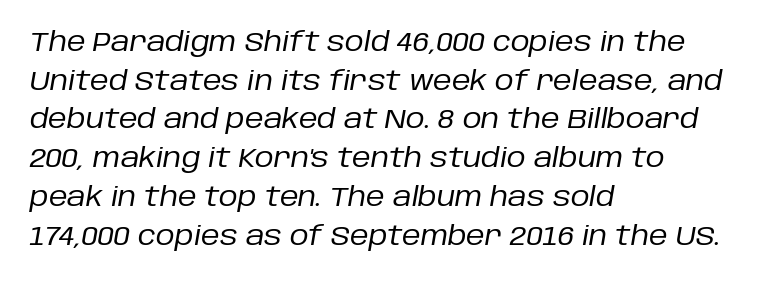
The image shows 26 px text type, italic (leaning right); set left-aligned, normal line spacing (1.49x), normal letter spacing, not underlined.
